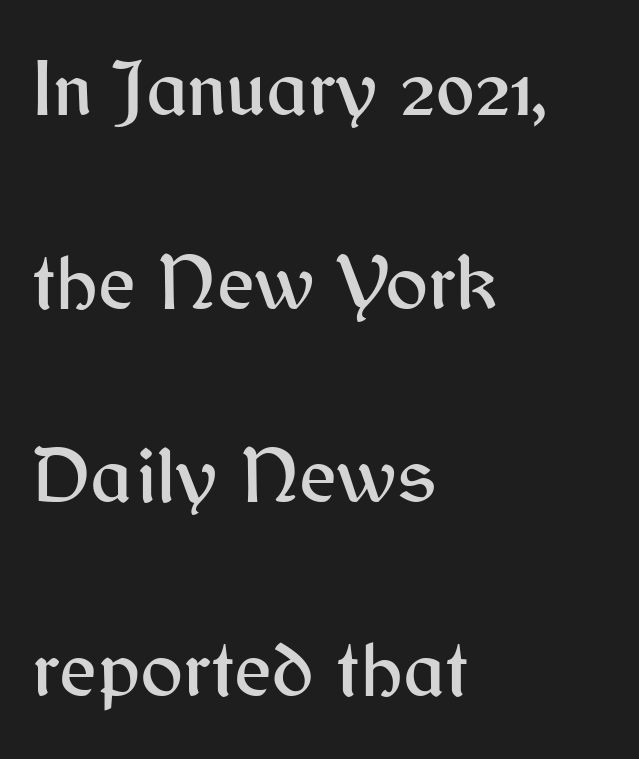
The setting favours the left margin, as ordinary paragraphs usually do. These lines are rendered in a variable-pitch font. Is there any slant? The stems are plumb. Grotesque or geometric, the face here clearly has no serifs. This block would shrink considerably if given ordinary leading; it's expanded now. This sample uses plain, unmodified letter spacing.
